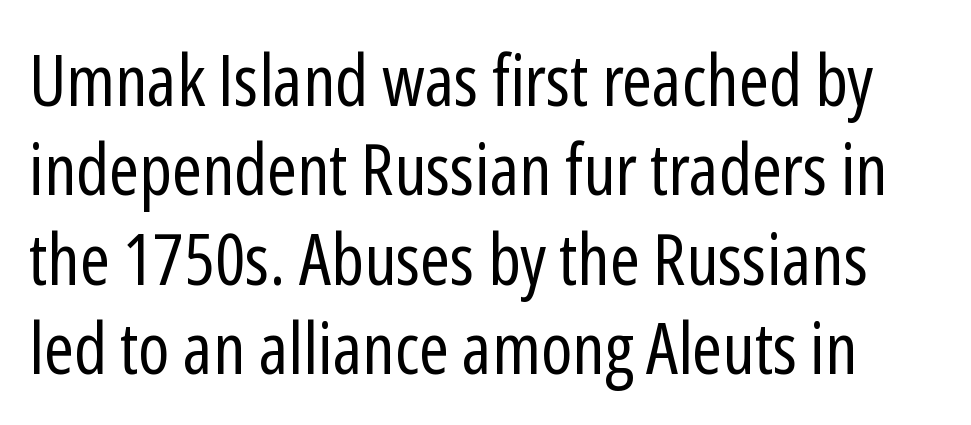
The image shows 72 px regular-weight, condensed sans-serif type, upright; set line spacing 1.24x, normal letter spacing, not underlined; low stroke contrast and a medium x-height.
